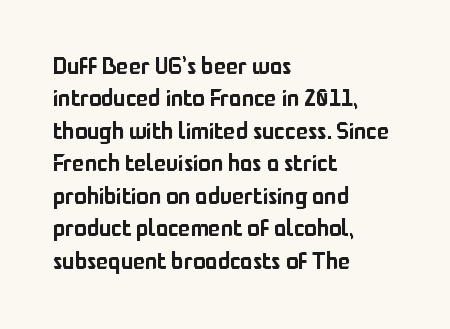
{"italic": "no", "underline": "no", "align": "left", "line_spacing": "normal", "line_spacing_ratio": 1.41, "letter_spacing": "normal", "letter_spacing_em": 0.0, "glyph_px": 23}
